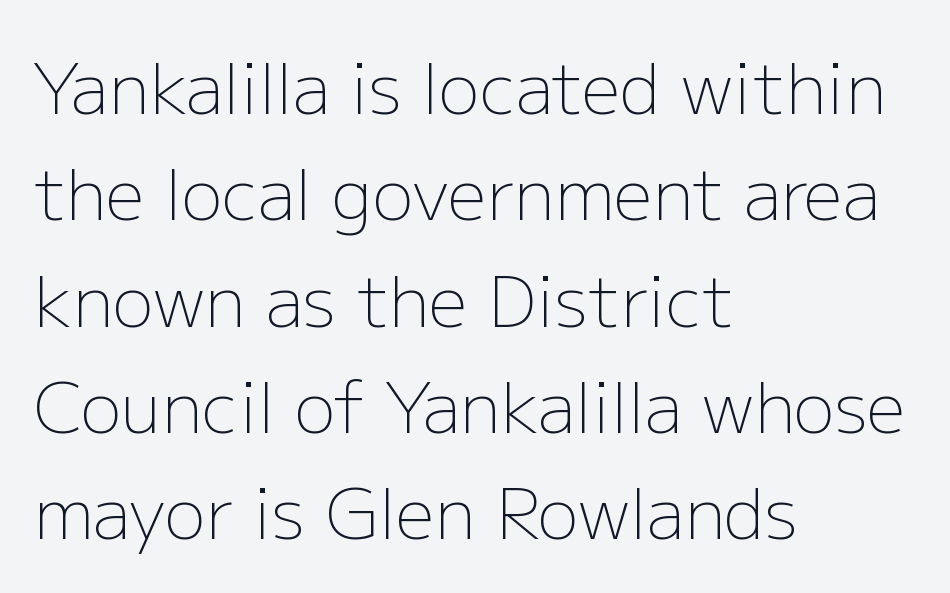
{"serif": "no", "italic": "no", "bold": "no", "weight": "light", "width": "normal", "stroke_contrast": "low", "x_height": "medium", "monospaced": "no", "underline": "no", "align": "left", "line_spacing": "normal", "line_spacing_ratio": 1.54, "letter_spacing": "normal", "letter_spacing_em": 0.0, "glyph_px": 69}
